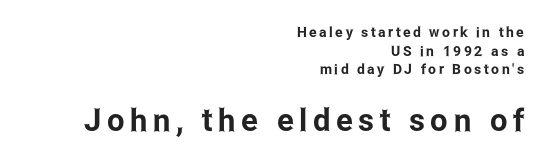
The image shows 31 px condensed sans-serif type, upright; set right-aligned, normal line spacing (1.33x), not underlined; the second (bottom) block is 2.21x larger; low stroke contrast and a medium x-height.
